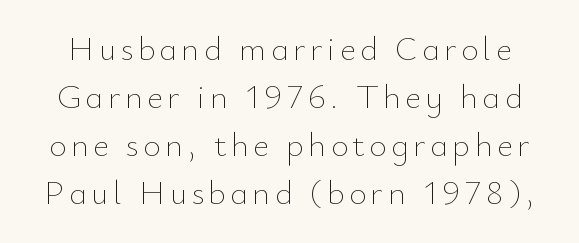
The image shows 34 px thin type, upright; set normal line spacing (1.41x), not underlined; low stroke contrast and a small x-height.
